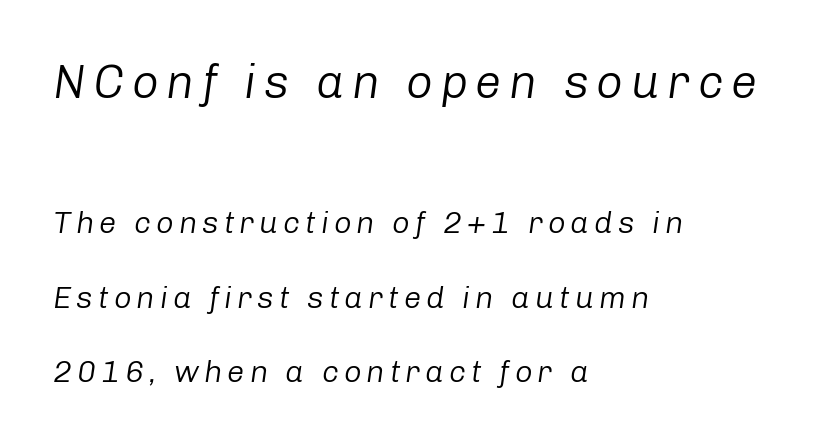
{"italic": "yes", "lean": "right", "slant_degrees": 8, "bold": "no", "weight": "regular", "width": "normal", "stroke_contrast": "low", "x_height": "medium", "monospaced": "no", "underline": "no", "align": "left", "line_spacing": "loose", "line_spacing_ratio": 2.4, "larger_block": "first", "size_ratio": 1.52, "glyph_px": 47}
